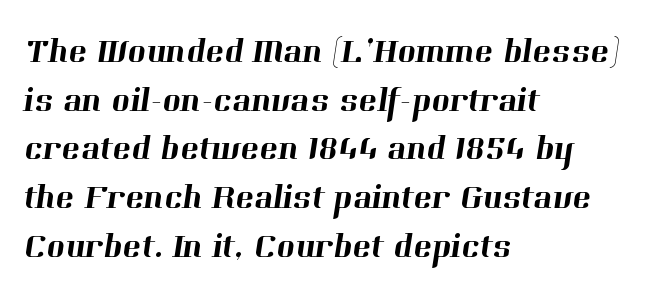
The image shows 35 px serif type; set left-aligned, normal line spacing (1.39x), normal letter spacing, not underlined; high stroke contrast and a medium x-height.
